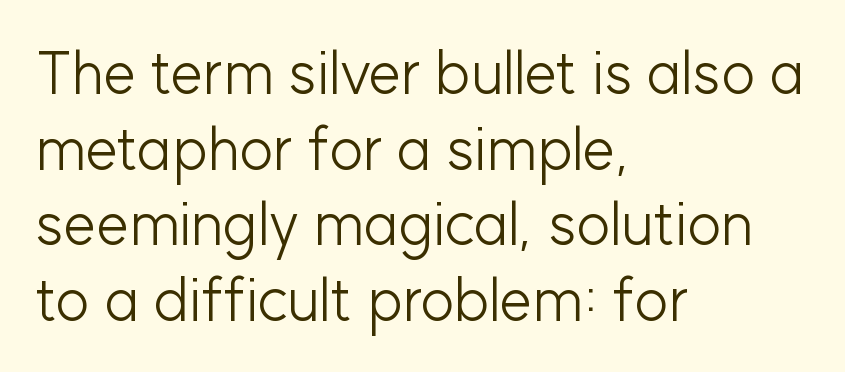
{"serif": "no", "italic": "no", "bold": "no", "weight": "light", "width": "normal", "stroke_contrast": "low", "x_height": "medium", "monospaced": "no", "underline": "no", "align": "left", "line_spacing": "normal", "line_spacing_ratio": 1.28, "letter_spacing": "normal", "letter_spacing_em": 0.0, "glyph_px": 59}
